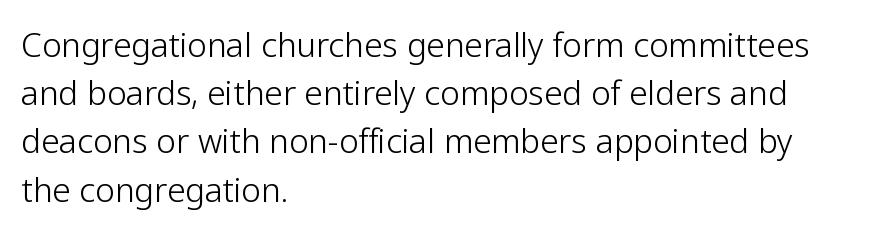
Letters have the restrained weight of plain body copy at most. Do the characters align in a grid? No, the font is proportional. Does the copy run flush right? No — it runs flush left. This sample uses plain, unmodified letter spacing. A typesetter would call this leading conventional body-copy spacing. Ordinary non-slanted type is in use.
